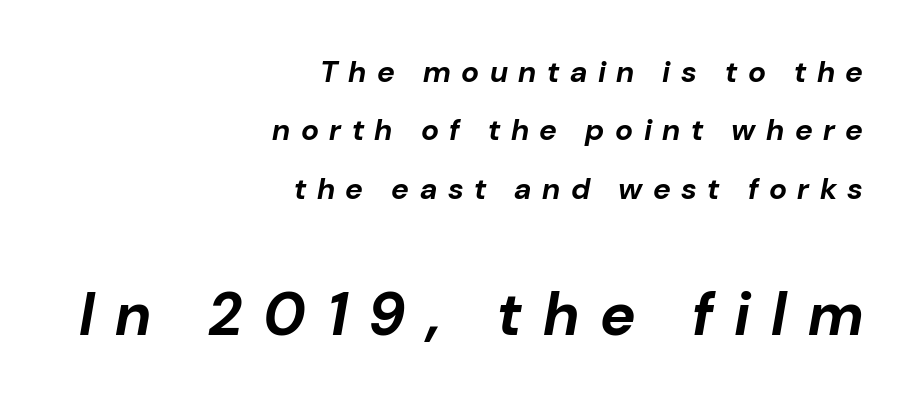
The image shows 60 px bold type, italic (leaning right); set right-aligned, loose line spacing (1.95x), unusually wide letter spacing (+0.35 em), not underlined; the second (bottom) block is 2.0x larger; low stroke contrast and a medium x-height.
